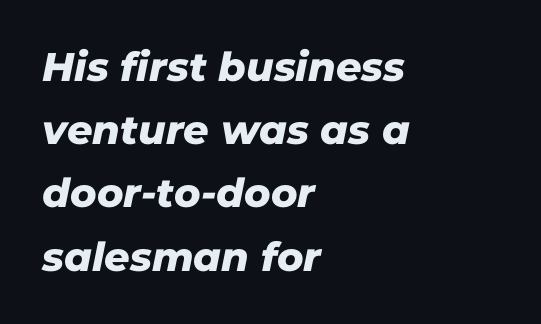
Q: Is the typeface a serif or a sans-serif typeface? A: Sans-serif.
Q: Is the text underlined? A: No.
Q: How is the paragraph aligned? A: Left-aligned.
Q: Is the spacing between letters normal or unusually wide? A: Normal.
Q: Is the spacing between lines tight, normal or loose? A: Normal.
Q: Width (condensed, normal, or wide)? A: Normal.
Q: Stroke contrast? A: Low.
Q: x-height? A: Medium.
Q: Monospaced? A: No.
